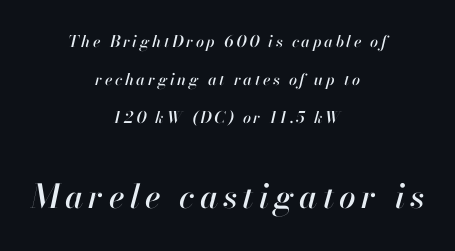
Q: Is the text italic (slanted)? A: Yes, it leans right by about 13 degrees.
Q: Is the text underlined? A: No.
Q: How is the paragraph aligned? A: Centered.
Q: Is the spacing between lines tight, normal or loose? A: Loose.
Q: Which block of text is set in a larger size, the first (top) or the second (bottom)? A: The second (bottom) one.
Q: Width (condensed, normal, or wide)? A: Normal.
Q: Stroke contrast? A: High.
Q: x-height? A: Small.
Q: Monospaced? A: No.
